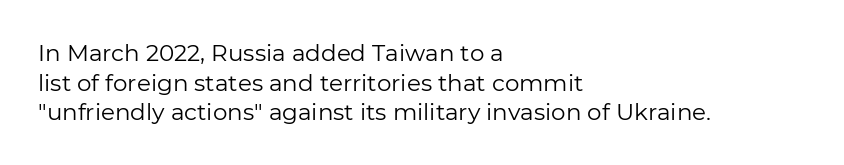
{"italic": "no", "bold": "no", "underline": "no", "align": "left", "line_spacing": "normal", "line_spacing_ratio": 1.29, "letter_spacing": "normal", "letter_spacing_em": 0.0, "glyph_px": 23}
